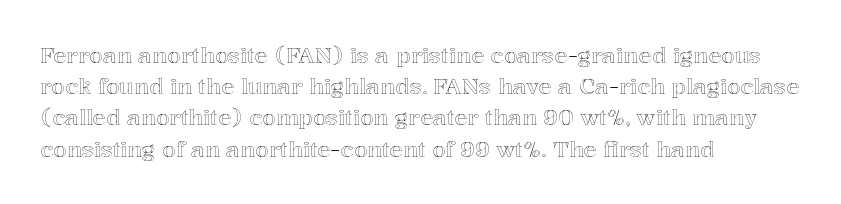
Nope, not italic — everything's standing straight. You could call the tracking neutral — neither tight nor loose. Descenders hang freely into open space. Vertical spacing — default. The compositor pushed each line to the left boundary.
